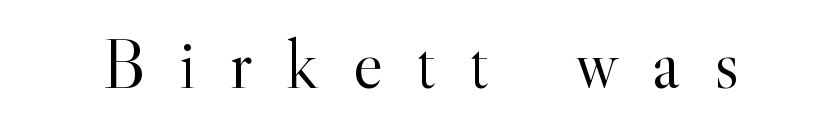
Q: Is the text bold? A: No.
Q: Is the text italic (slanted)? A: No, it is upright.
Q: Is the typeface a serif or a sans-serif typeface? A: Serif.
Q: Is the text underlined? A: No.
Q: Is the spacing between letters normal or unusually wide? A: Unusually wide.
Q: Width (condensed, normal, or wide)? A: Normal.
Q: x-height? A: Small.
Q: Monospaced? A: No.
